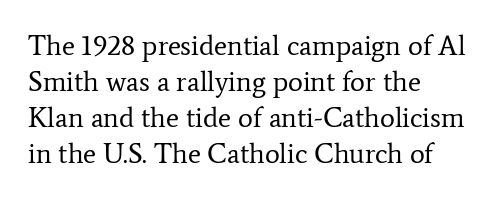
Q: Is the text bold? A: No.
Q: Is the text italic (slanted)? A: No, it is upright.
Q: Is the typeface a serif or a sans-serif typeface? A: Serif.
Q: Is the text underlined? A: No.
Q: How is the paragraph aligned? A: Left-aligned.
Q: Is the spacing between letters normal or unusually wide? A: Normal.
Q: Is the spacing between lines tight, normal or loose? A: Normal.
Q: Width (condensed, normal, or wide)? A: Normal.
Q: Stroke contrast? A: Low.
Q: x-height? A: Medium.
Q: Monospaced? A: No.
